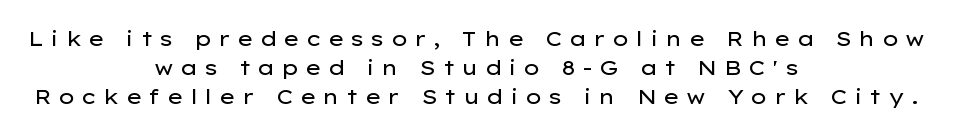
{"italic": "no", "bold": "no", "underline": "no", "align": "center", "line_spacing": "normal", "line_spacing_ratio": 1.39, "letter_spacing": "wide", "letter_spacing_em": 0.3, "glyph_px": 21}
